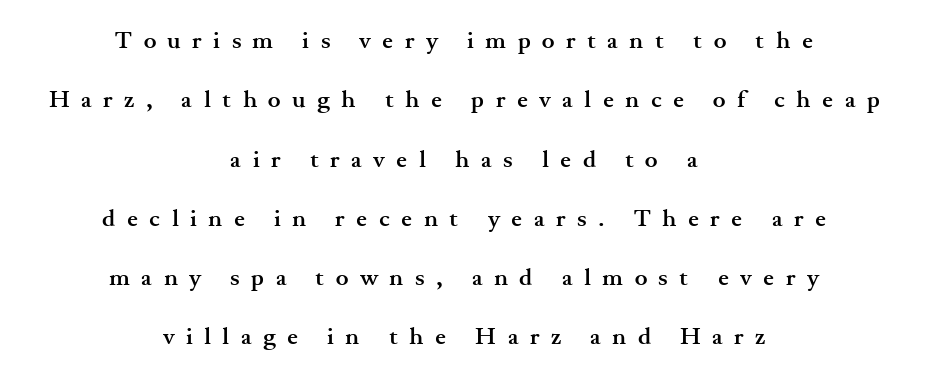
{"italic": "no", "bold": "yes", "underline": "no", "align": "center", "line_spacing": "loose", "line_spacing_ratio": 2.47, "letter_spacing": "wide", "letter_spacing_em": 0.48, "glyph_px": 24}
